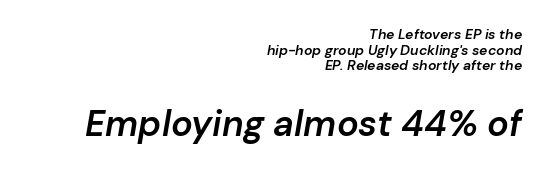
Q: Is the text bold? A: Semi-bold.
Q: Is the text italic (slanted)? A: Yes, it leans right by about 10 degrees.
Q: Is the text underlined? A: No.
Q: How is the paragraph aligned? A: Right-aligned.
Q: Is the spacing between letters normal or unusually wide? A: Normal.
Q: Is the spacing between lines tight, normal or loose? A: Tight.
Q: Which block of text is set in a larger size, the first (top) or the second (bottom)? A: The second (bottom) one.
Q: Width (condensed, normal, or wide)? A: Normal.
Q: Stroke contrast? A: Low.
Q: x-height? A: Medium.
Q: Monospaced? A: No.
